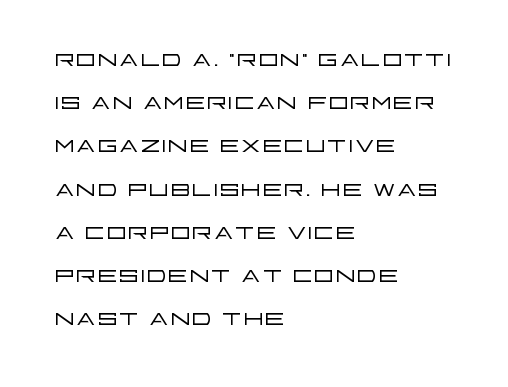
{"serif": "no", "italic": "no", "bold": "no", "weight": "light", "width": "wide", "stroke_contrast": "low", "x_height": "large", "monospaced": "no", "underline": "no", "align": "left", "line_spacing": "normal", "line_spacing_ratio": 1.35, "letter_spacing": "normal", "letter_spacing_em": 0.0, "glyph_px": 32}
